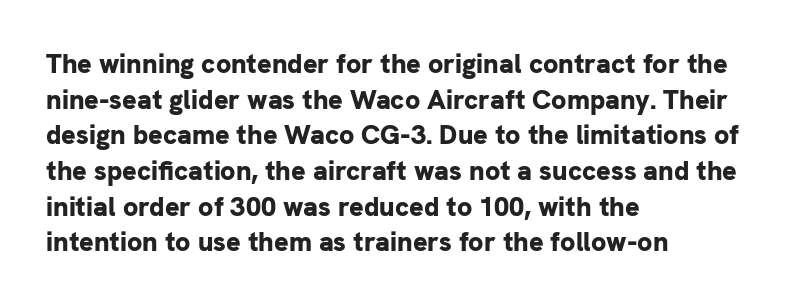
Q: Is the text bold? A: Yes.
Q: Is the text italic (slanted)? A: No, it is upright.
Q: Is the text underlined? A: No.
Q: How is the paragraph aligned? A: Left-aligned.
Q: Is the spacing between letters normal or unusually wide? A: Normal.
Q: Is the spacing between lines tight, normal or loose? A: Normal.
